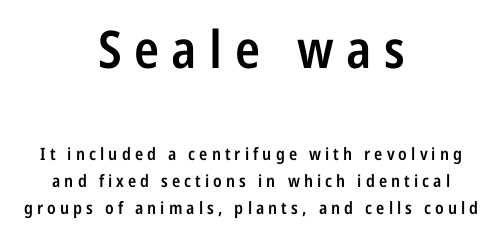
The image shows 52 px semibold, condensed sans-serif type, upright; set centered, normal line spacing (1.57x), unusually wide letter spacing (+0.24 em), not underlined; the first (top) block is 3.06x larger; low stroke contrast and a medium x-height.
